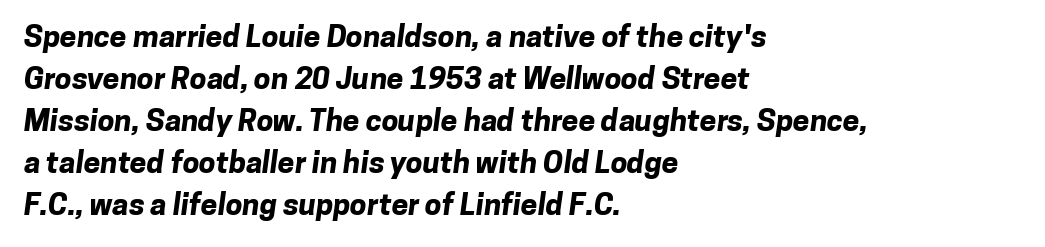
{"serif": "no", "bold": "yes", "weight": "bold", "width": "normal", "stroke_contrast": "low", "x_height": "medium", "monospaced": "no", "underline": "no", "align": "left", "line_spacing": "normal", "line_spacing_ratio": 1.4, "letter_spacing": "normal", "letter_spacing_em": 0.0, "glyph_px": 30}
